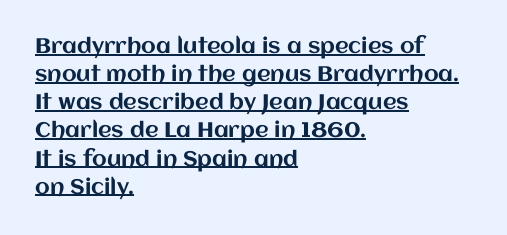
{"italic": "no", "underline": "yes", "align": "left", "line_spacing": "normal", "line_spacing_ratio": 1.34, "letter_spacing": "normal", "letter_spacing_em": 0.0, "glyph_px": 21}
